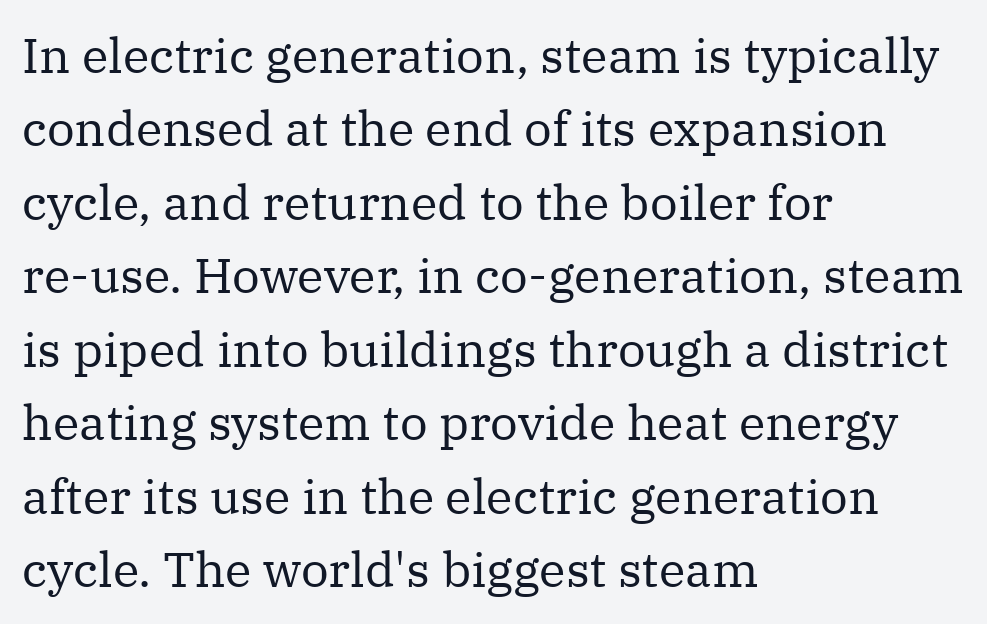
The image shows 49 px regular-weight serif type, upright; set left-aligned, normal line spacing (1.5x), normal letter spacing, not underlined; medium stroke contrast and a medium x-height.
